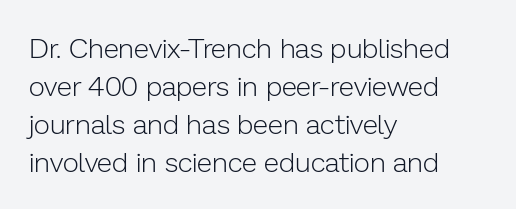
{"serif": "no", "italic": "no", "bold": "no", "weight": "light", "width": "normal", "stroke_contrast": "low", "x_height": "medium", "monospaced": "no", "underline": "no", "align": "left", "line_spacing": "normal", "line_spacing_ratio": 1.36, "letter_spacing": "normal", "letter_spacing_em": 0.0, "glyph_px": 28}
